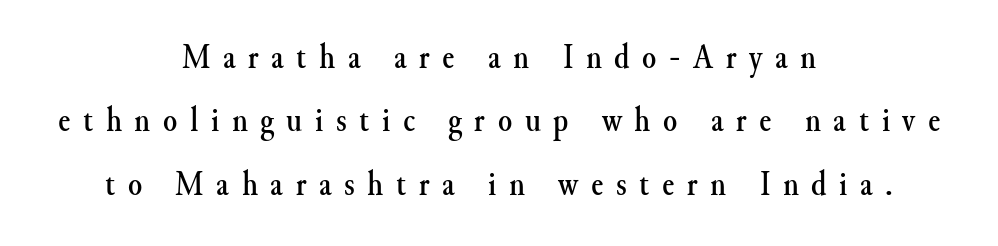
Serifs: yes, visible at the terminals of the letterforms. Plain, unruled lines of type. The rendering inserts visible extra space after every character. Here the designer chose a conventional face with non-uniform glyph widths.
